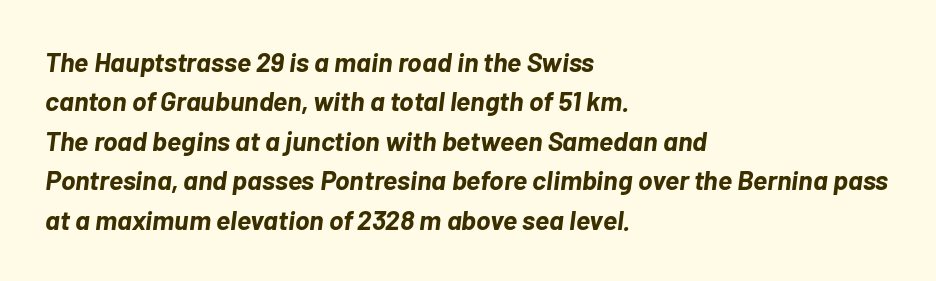
The image shows 27 px bold type, italic (leaning right); set left-aligned, normal line spacing (1.46x), normal letter spacing, not underlined.
